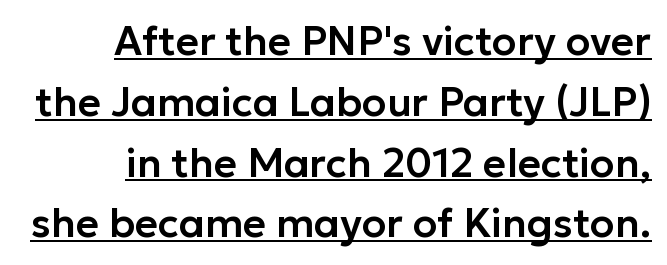
{"serif": "no", "italic": "no", "width": "normal", "stroke_contrast": "low", "x_height": "medium", "monospaced": "no", "underline": "yes", "align": "right", "line_spacing": "normal", "line_spacing_ratio": 1.52, "letter_spacing": "normal", "letter_spacing_em": 0.0, "glyph_px": 40}
